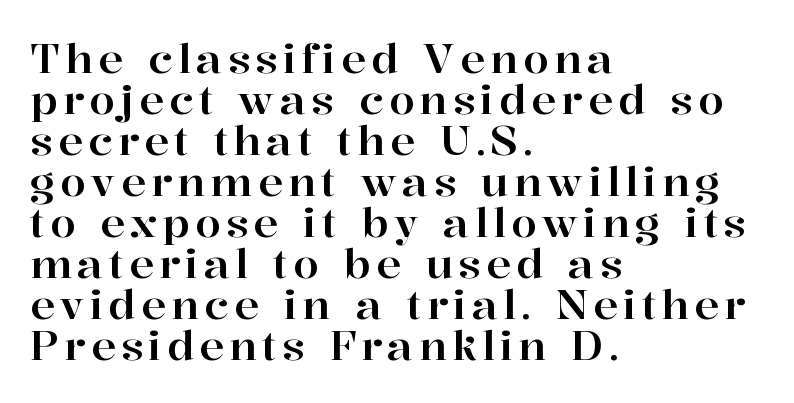
The image shows 41 px serif type, upright; set left-aligned, tight line spacing (1.0x), not underlined; high stroke contrast and a medium x-height.
